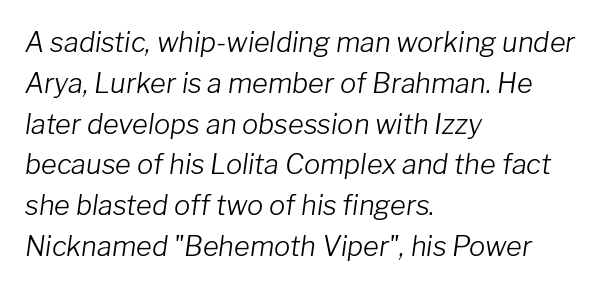
Slanted lettering throughout. Normally led — the rows are evenly, conventionally spaced. The gap between lines stays unmarked. Short and long lines alike share a common starting point at left. Does extra space separate the letters? No, they use regular spacing. Stem width sits at or under what a default text font uses.
